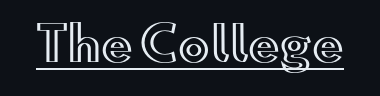
Q: Is the text italic (slanted)? A: No, it is upright.
Q: Is the text underlined? A: Yes.
Q: Is the spacing between letters normal or unusually wide? A: Normal.
Q: Width (condensed, normal, or wide)? A: Wide.
Q: x-height? A: Small.
Q: Monospaced? A: No.
